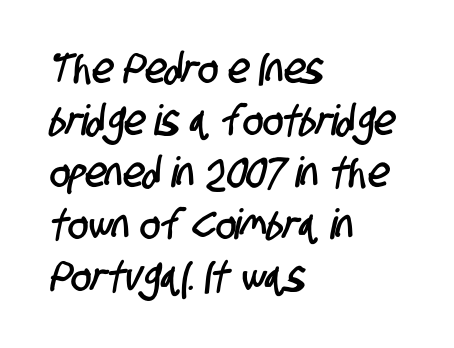
The image shows 42 px condensed sans-serif type; set left-aligned, line spacing 1.24x, normal letter spacing, not underlined; low stroke contrast and a large x-height.
